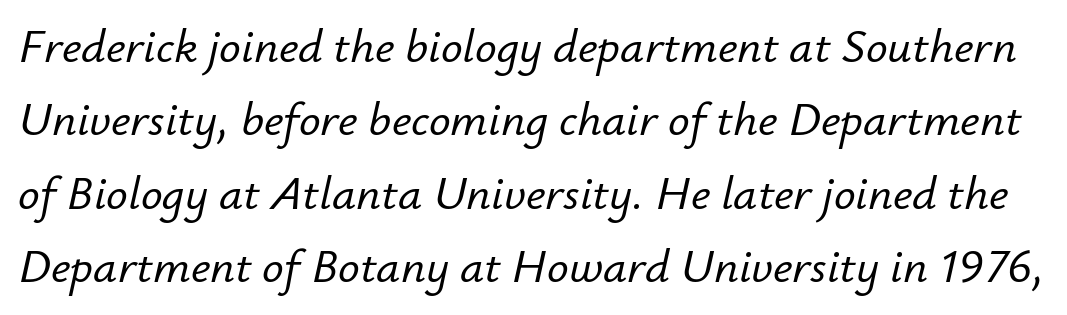
{"italic": "yes", "lean": "right", "slant_degrees": 12, "width": "normal", "stroke_contrast": "low", "x_height": "small", "monospaced": "no", "underline": "no", "line_spacing": "normal", "line_spacing_ratio": 1.53, "letter_spacing": "normal", "letter_spacing_em": 0.0, "glyph_px": 48}
